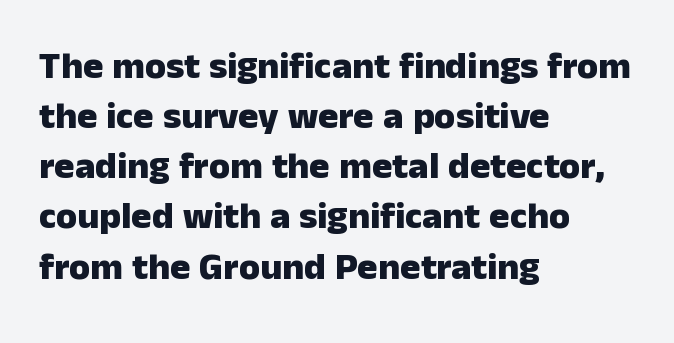
The image shows 38 px heavy sans-serif type, upright; set left-aligned, normal line spacing (1.32x), normal letter spacing, not underlined; low stroke contrast and a medium x-height.
